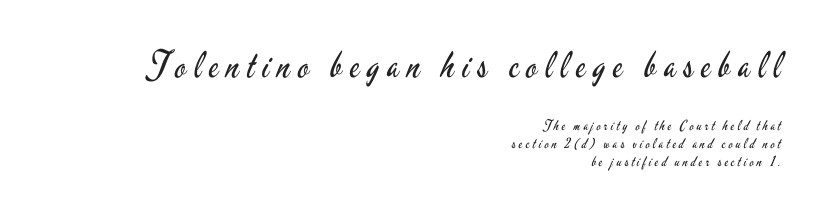
{"serif": "no", "bold": "no", "weight": "regular", "width": "condensed", "stroke_contrast": "low", "x_height": "small", "monospaced": "no", "underline": "no", "align": "right", "line_spacing": "normal", "line_spacing_ratio": 1.29, "letter_spacing": "wide", "letter_spacing_em": 0.22, "larger_block": "first", "size_ratio": 2.57, "glyph_px": 36}
